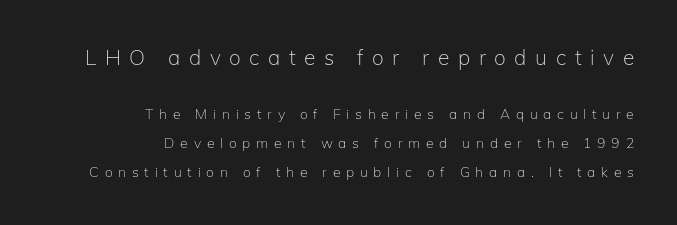
Loosely led — the rows are spread out. The strokes are not fattened; the text isn't bold. Compare the two chunks: the upper has the greater cap height. Posture: vertical. This rendering widens character spacing well past its baseline value.
